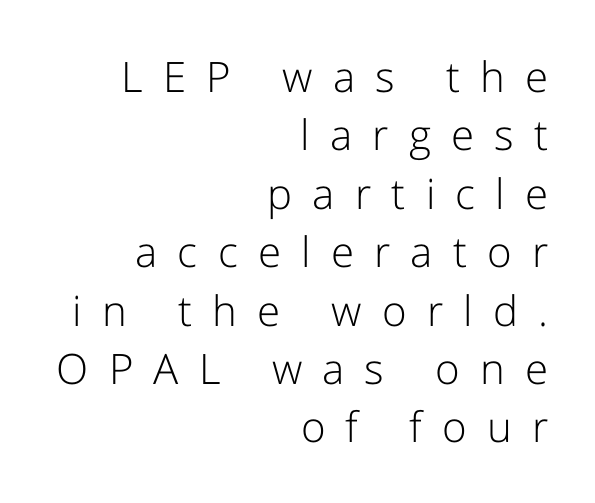
This rendering widens character spacing well past its baseline value. On a weight scale, this lands at 450 or below. Proportional: the letters do not fall into vertical columns. Quick note: underline off. No feet cap the strokes, marking this as sans-serif type. This is the regular roman posture of the typeface.
